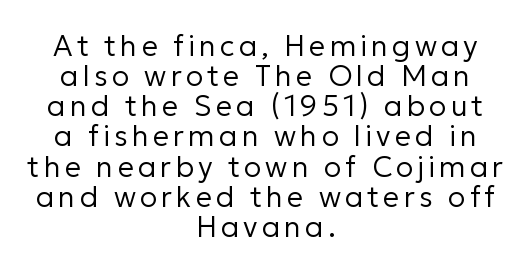
{"serif": "no", "italic": "no", "bold": "no", "weight": "regular", "width": "normal", "stroke_contrast": "low", "x_height": "medium", "monospaced": "no", "underline": "no", "align": "center", "line_spacing": "tight", "line_spacing_ratio": 1.04, "glyph_px": 29}
